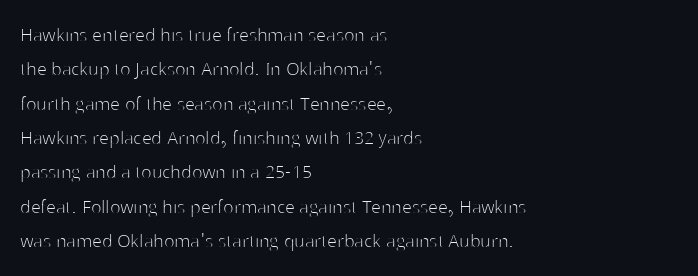
The image shows 22 px text type, upright; set left-aligned, normal line spacing (1.56x), normal letter spacing, not underlined.
